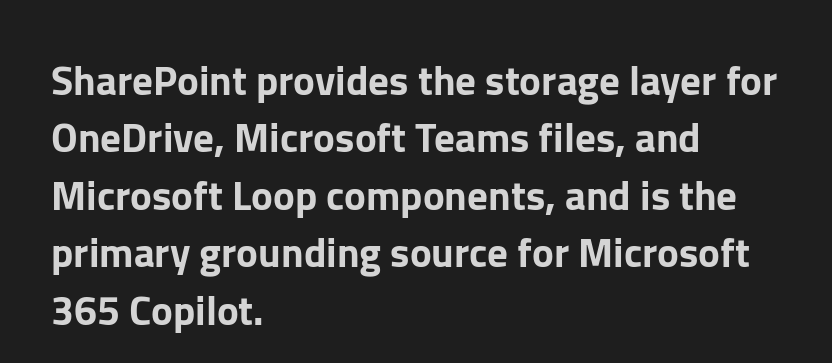
Q: Is the text italic (slanted)? A: No, it is upright.
Q: Is the typeface a serif or a sans-serif typeface? A: Sans-serif.
Q: Is the text underlined? A: No.
Q: How is the paragraph aligned? A: Left-aligned.
Q: Is the spacing between letters normal or unusually wide? A: Normal.
Q: Is the spacing between lines tight, normal or loose? A: Normal.
Q: Width (condensed, normal, or wide)? A: Normal.
Q: Stroke contrast? A: Low.
Q: x-height? A: Medium.
Q: Monospaced? A: No.
